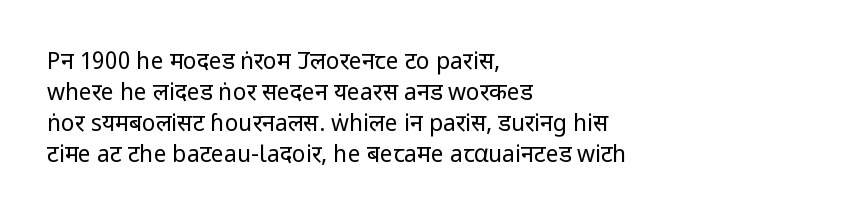
The image shows 23 px text type, upright; set left-aligned, normal line spacing (1.35x), normal letter spacing, not underlined.
